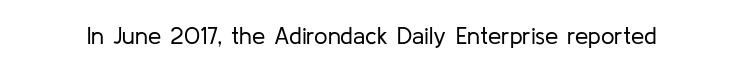
The image shows 24 px text type, upright; set normal letter spacing, not underlined.
